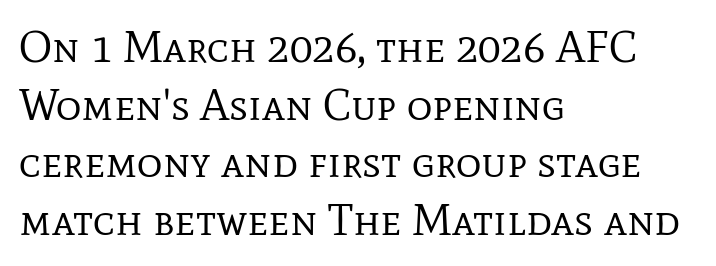
Q: Is the text bold? A: No.
Q: Is the text italic (slanted)? A: No, it is upright.
Q: Is the typeface a serif or a sans-serif typeface? A: Serif.
Q: Is the text underlined? A: No.
Q: How is the paragraph aligned? A: Left-aligned.
Q: Is the spacing between letters normal or unusually wide? A: Normal.
Q: Is the spacing between lines tight, normal or loose? A: Normal.
Q: Width (condensed, normal, or wide)? A: Normal.
Q: Stroke contrast? A: Low.
Q: x-height? A: Medium.
Q: Monospaced? A: No.
